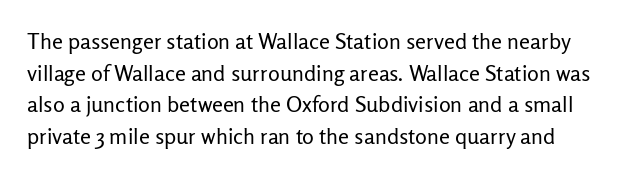
Baseline-to-baseline distance is the conventional proportion of letter height. When letters stand straight like this, we call the style roman or upright. The foot of each line stays bare and open. Is the letter spacing exaggerated? No — it looks like the ordinary default. The strokes carry an ordinary text weight at most.
